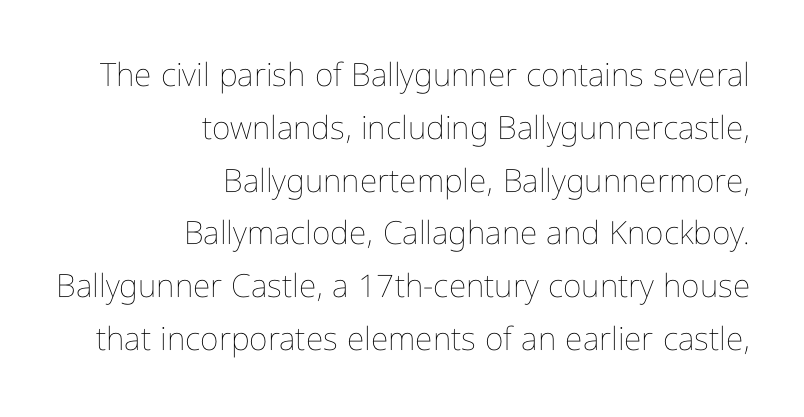
{"italic": "no", "bold": "no", "weight": "thin", "width": "condensed", "stroke_contrast": "low", "x_height": "medium", "monospaced": "no", "underline": "no", "align": "right", "line_spacing": "normal", "line_spacing_ratio": 1.65, "letter_spacing": "normal", "letter_spacing_em": 0.0, "glyph_px": 32}
